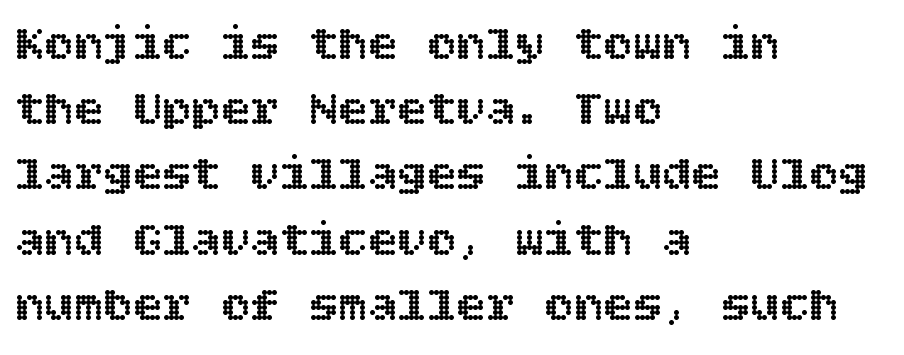
Q: Is the text italic (slanted)? A: No, it is upright.
Q: Is the text underlined? A: No.
Q: How is the paragraph aligned? A: Left-aligned.
Q: Is the spacing between letters normal or unusually wide? A: Normal.
Q: Is the spacing between lines tight, normal or loose? A: Normal.
Q: Width (condensed, normal, or wide)? A: Normal.
Q: x-height? A: Large.
